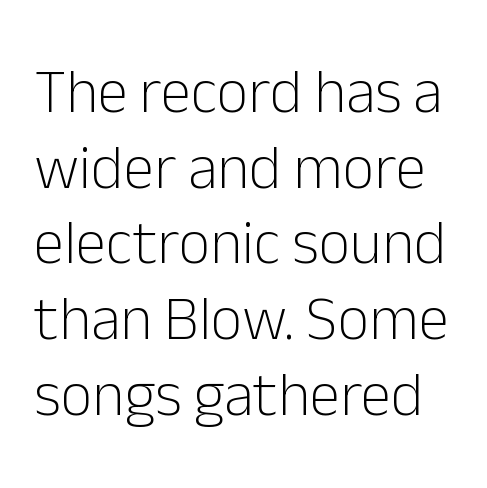
{"serif": "no", "italic": "no", "bold": "no", "weight": "light", "width": "normal", "stroke_contrast": "low", "x_height": "medium", "monospaced": "no", "underline": "no", "line_spacing_ratio": 1.22, "letter_spacing": "normal", "letter_spacing_em": 0.0, "glyph_px": 62}
